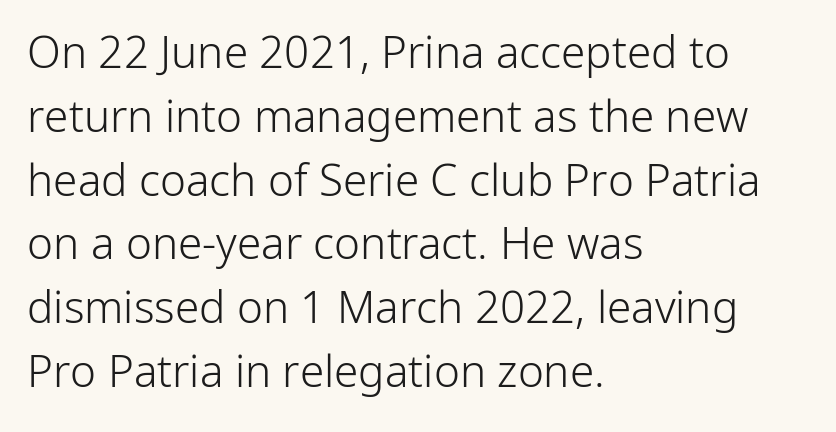
The image shows 44 px light sans-serif type, upright; set left-aligned, normal line spacing (1.45x), normal letter spacing, not underlined; low stroke contrast and a medium x-height.
